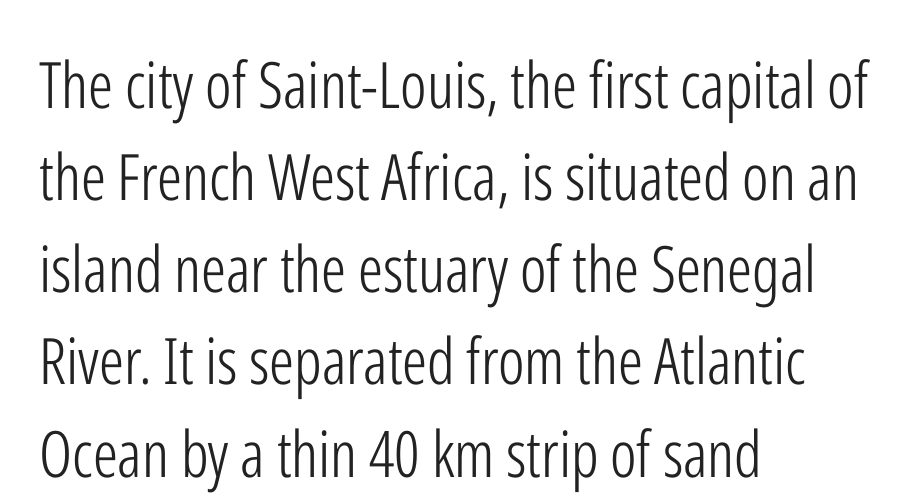
{"serif": "no", "italic": "no", "bold": "no", "weight": "light", "width": "condensed", "stroke_contrast": "low", "x_height": "medium", "monospaced": "no", "underline": "no", "align": "left", "line_spacing": "normal", "line_spacing_ratio": 1.44, "letter_spacing": "normal", "letter_spacing_em": 0.0, "glyph_px": 64}
